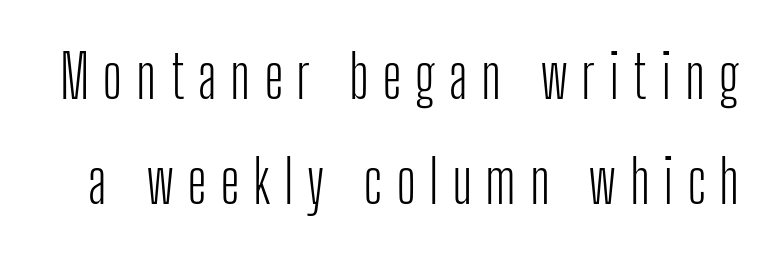
The image shows 60 px light, condensed sans-serif type, upright; set line spacing 1.75x, unusually wide letter spacing (+0.22 em), not underlined; low stroke contrast and a medium x-height.
